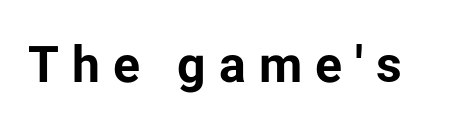
The font is running at its bold setting. Nope, no serifs anywhere on these letters. The axis of the letterforms is exactly vertical. Inter-character spacing is expanded well beyond the font's built-in metrics.
